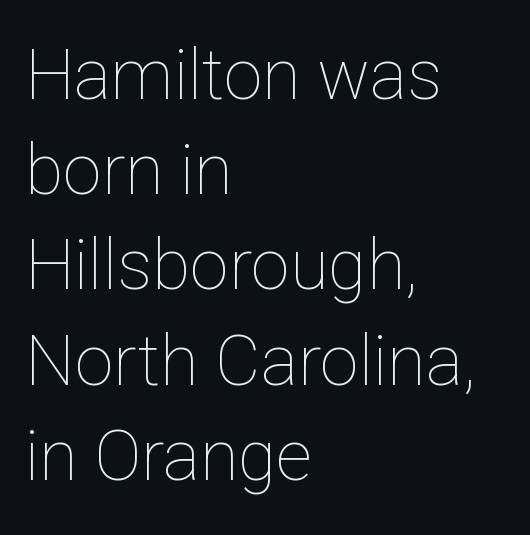
The image shows 70 px thin type, upright; set left-aligned, normal line spacing (1.36x), normal letter spacing, not underlined; low stroke contrast and a medium x-height.
